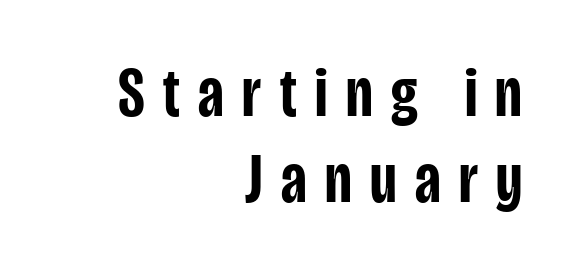
{"serif": "no", "italic": "no", "bold": "semi", "weight": "semibold", "width": "condensed", "stroke_contrast": "low", "x_height": "large", "monospaced": "no", "underline": "no", "align": "right", "line_spacing_ratio": 1.21, "letter_spacing": "wide", "letter_spacing_em": 0.26, "glyph_px": 71}
